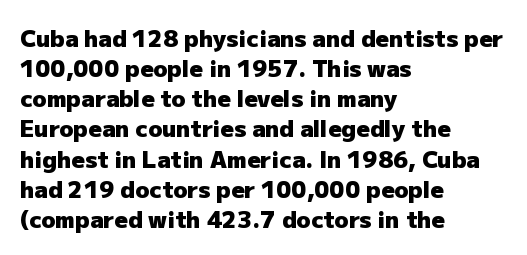
Q: Is the text bold? A: Yes.
Q: Is the text italic (slanted)? A: No, it is upright.
Q: Is the text underlined? A: No.
Q: How is the paragraph aligned? A: Left-aligned.
Q: Is the spacing between letters normal or unusually wide? A: Normal.
Q: Is the spacing between lines tight, normal or loose? A: Normal.
